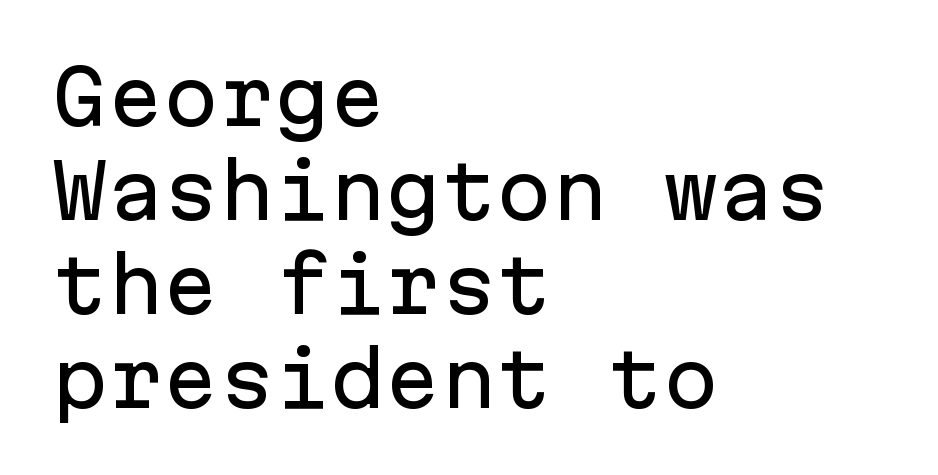
{"serif": "no", "italic": "no", "width": "normal", "stroke_contrast": "low", "x_height": "medium", "monospaced": "yes", "underline": "no", "align": "left", "line_spacing": "normal", "line_spacing_ratio": 1.27, "letter_spacing": "normal", "letter_spacing_em": 0.0, "glyph_px": 74}
